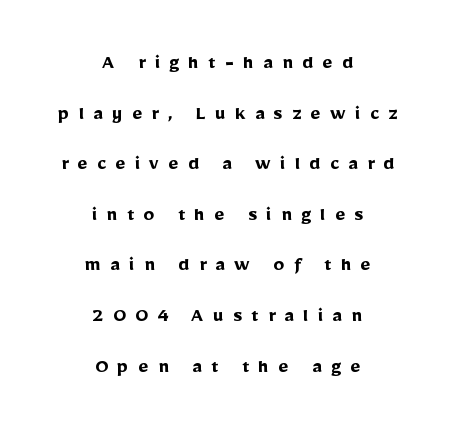
{"italic": "no", "bold": "yes", "underline": "no", "align": "center", "line_spacing": "loose", "line_spacing_ratio": 2.3, "letter_spacing": "wide", "letter_spacing_em": 0.42, "glyph_px": 22}
